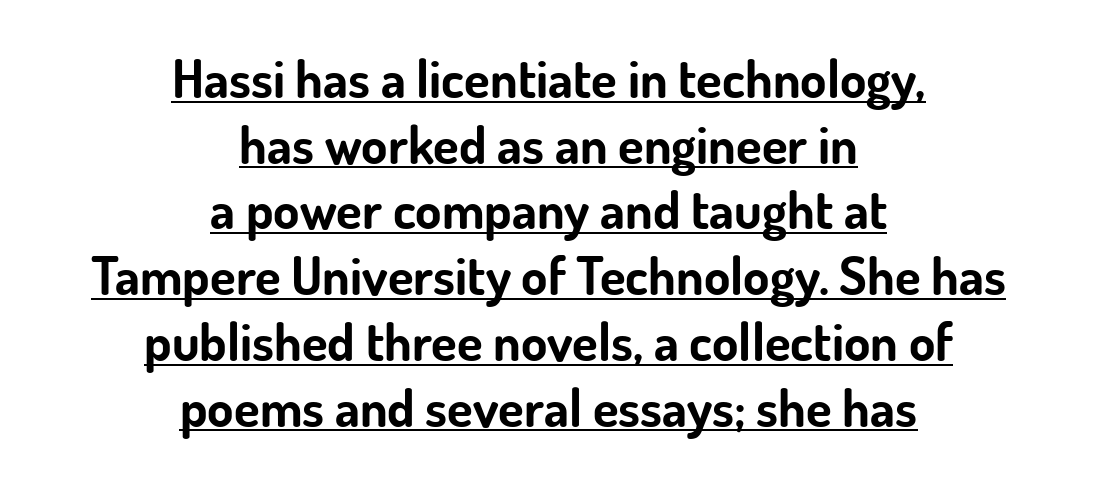
Characters follow at the spacing the type designer built in. The glyphs are accompanied by a horizontal stroke just below them. Posture: straight, roman, zero tilt. Does the type have serifs? No, each stem ends abruptly. These lines stack symmetrically, like a column narrowing and widening about its center.
